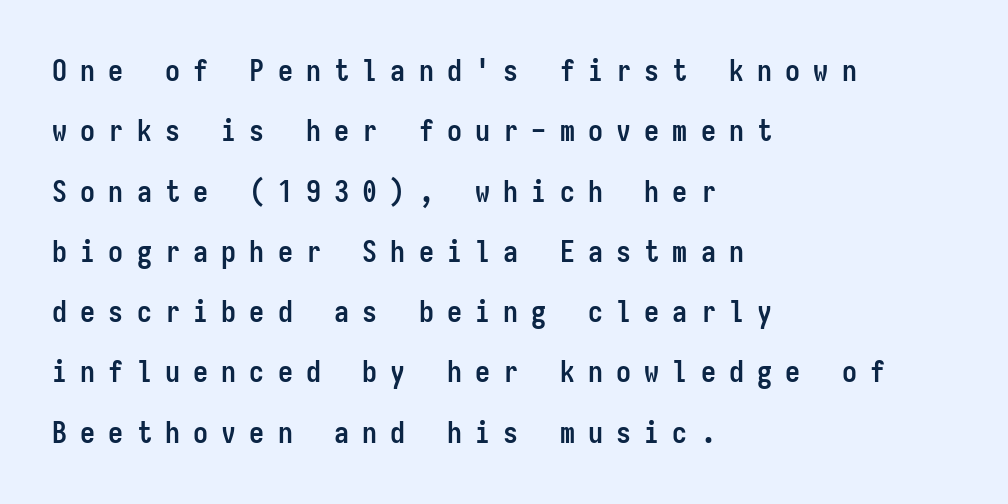
These lines are rendered in a fixed-pitch font. The typeface chosen for these lines omits serifs. The letterforms stand isolated, each surrounded by extra space. In terms of weight, the rendering is a true, heavy bold. Nobody drew a line under any word here. Honestly, the rows look like they've been pulled way apart.
